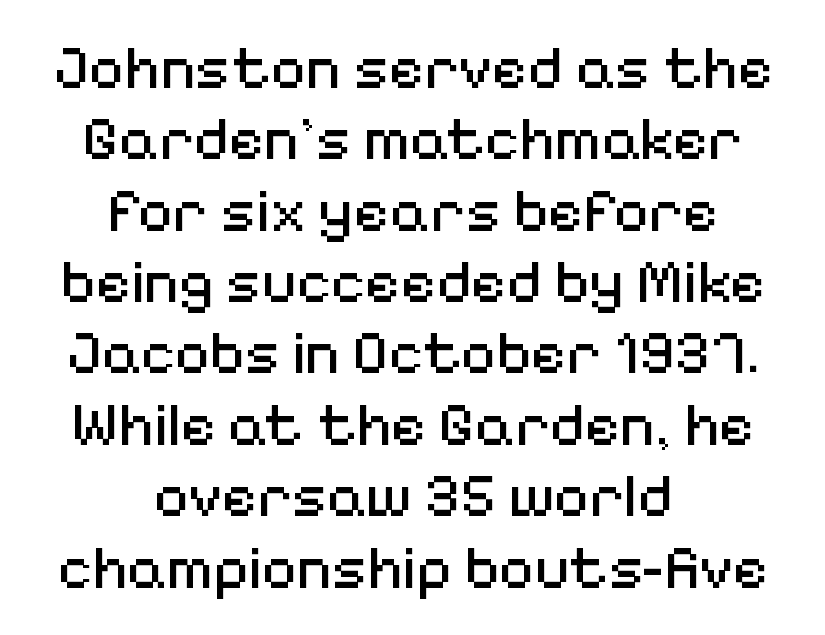
{"serif": "no", "italic": "no", "bold": "no", "weight": "regular", "width": "normal", "stroke_contrast": "medium", "x_height": "medium", "monospaced": "no", "underline": "no", "align": "center", "line_spacing_ratio": 1.17, "letter_spacing": "normal", "letter_spacing_em": 0.0, "glyph_px": 61}
